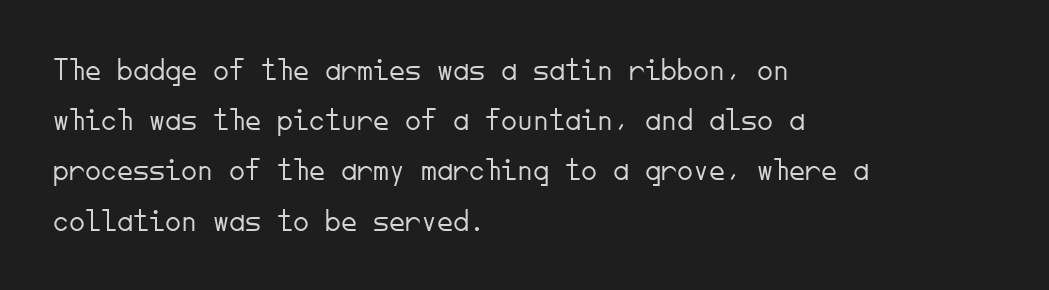
The image shows 32 px light sans-serif type, upright, monospaced; set left-aligned, normal line spacing (1.57x), normal letter spacing, not underlined; low stroke contrast and a small x-height.
